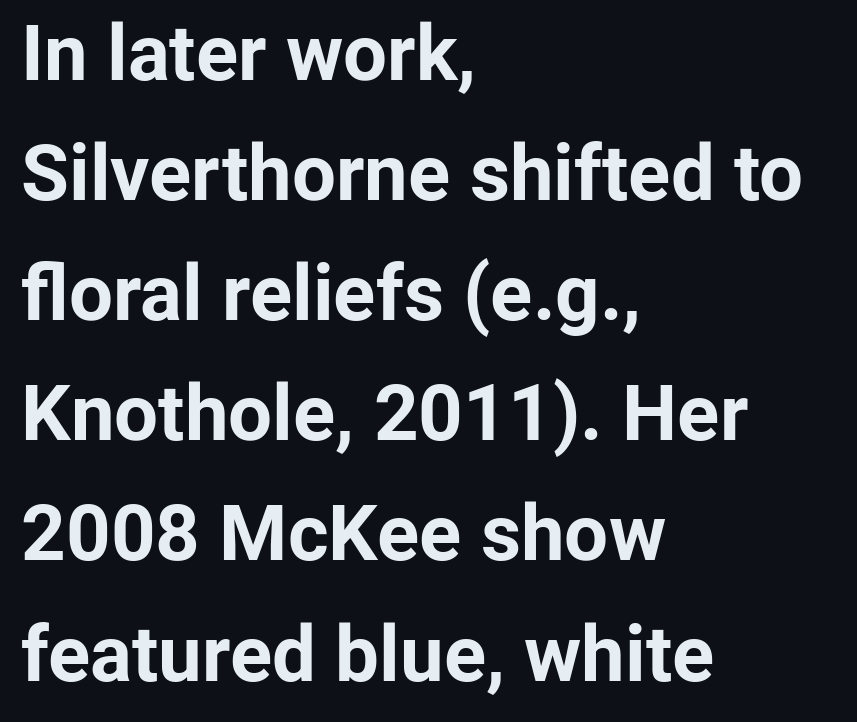
The image shows 78 px bold sans-serif type, upright; set left-aligned, normal line spacing (1.54x), normal letter spacing, not underlined; low stroke contrast and a medium x-height.
